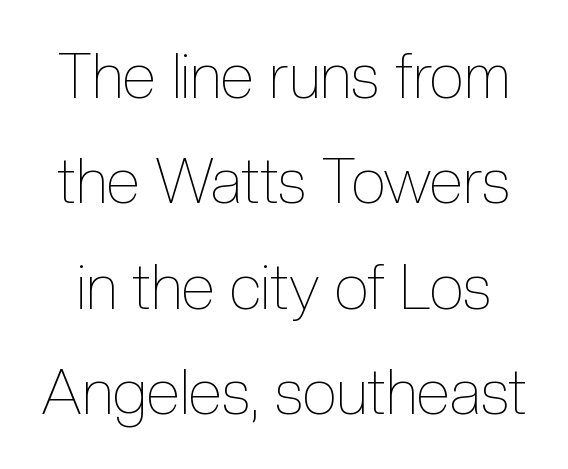
Designer's note — italics off, roman on. In terms of leading, this rendering sits right in the middle. Each word holds together tightly as a unit, with standard inter-letter gaps. Is the stroke heavy? The answer is a plain regular-or-lighter. Varying glyph widths throughout — classic text-font behaviour. Check the space under the baseline: it is left empty.
